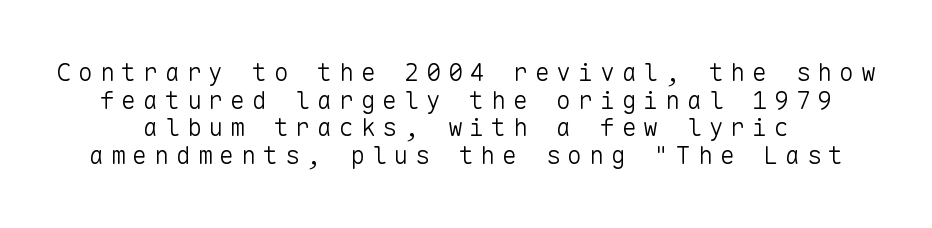
The image shows 25 px text type, upright; set tight line spacing (1.11x), unusually wide letter spacing (+0.27 em), not underlined.
